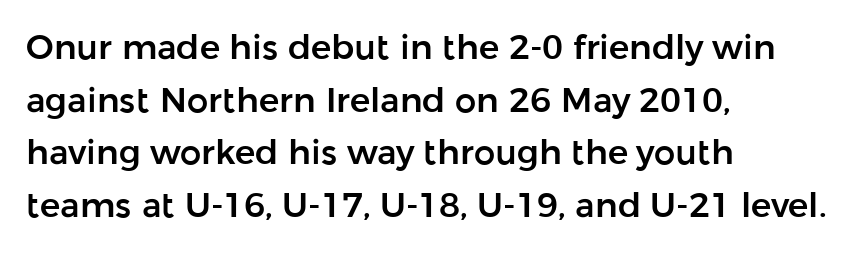
The image shows 34 px sans-serif type, upright; set left-aligned, normal line spacing (1.55x), normal letter spacing, not underlined; low stroke contrast and a medium x-height.
